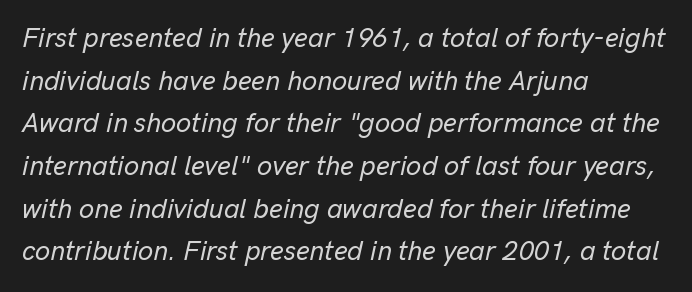
{"italic": "yes", "lean": "right", "slant_degrees": 13, "underline": "no", "align": "left", "line_spacing": "normal", "line_spacing_ratio": 1.58, "letter_spacing": "normal", "letter_spacing_em": 0.0, "glyph_px": 27}
